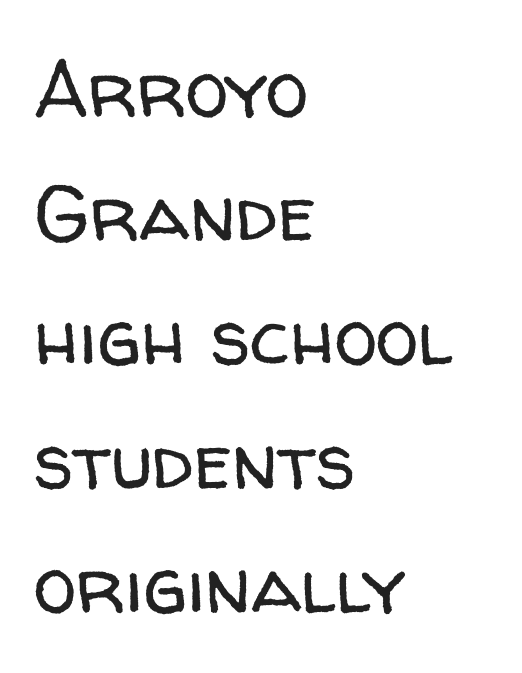
The image shows 78 px regular-weight sans-serif type, upright; set left-aligned, normal line spacing (1.59x), normal letter spacing, not underlined; low stroke contrast and a medium x-height.
